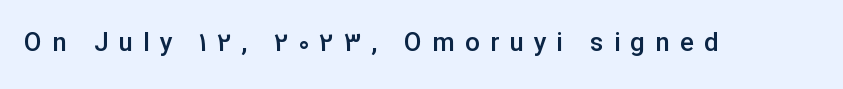
The image shows 26 px text type, upright; set unusually wide letter spacing (+0.39 em), not underlined.
